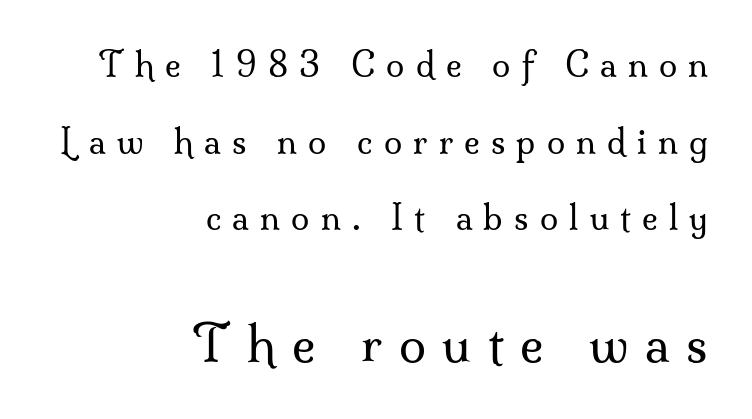
The image shows 49 px regular-weight serif type, upright; set right-aligned, loose line spacing (2.32x), unusually wide letter spacing (+0.34 em), not underlined; the second (bottom) block is 1.48x larger; medium stroke contrast and a small x-height.
